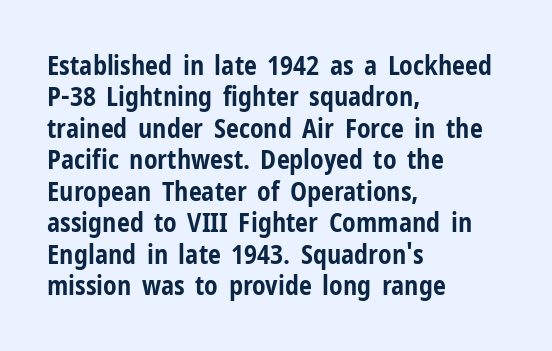
Q: Is the text bold? A: Yes.
Q: Is the text italic (slanted)? A: No, it is upright.
Q: Is the text underlined? A: No.
Q: How is the paragraph aligned? A: Left-aligned.
Q: Is the spacing between letters normal or unusually wide? A: Normal.
